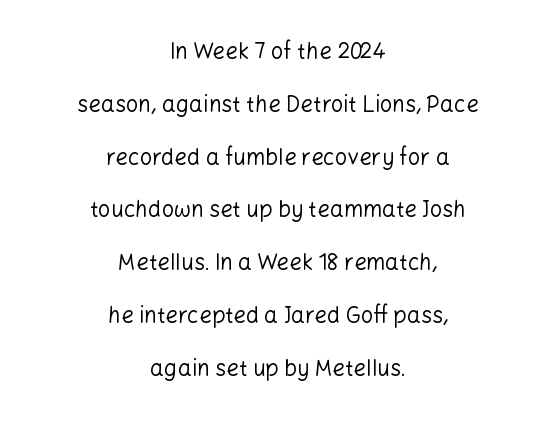
{"italic": "no", "bold": "no", "underline": "no", "align": "center", "line_spacing": "loose", "line_spacing_ratio": 2.4, "letter_spacing": "normal", "letter_spacing_em": 0.0, "glyph_px": 22}
